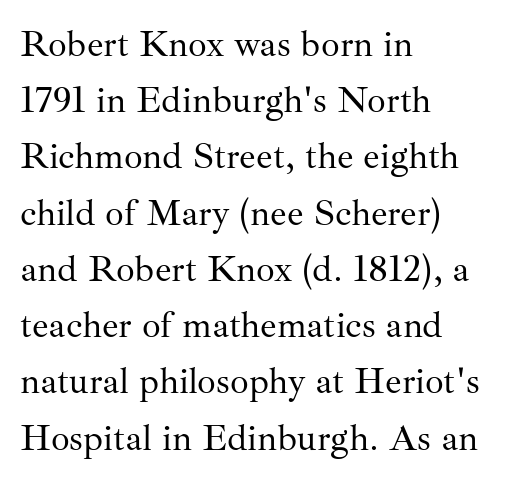
Think of a printed novel: that variable character pitch is what you see here. You can tell from the footed stems that serif type was used. Descenders are the only things crossing below the line. The typeface has the unassuming heft of standard copy or less.
